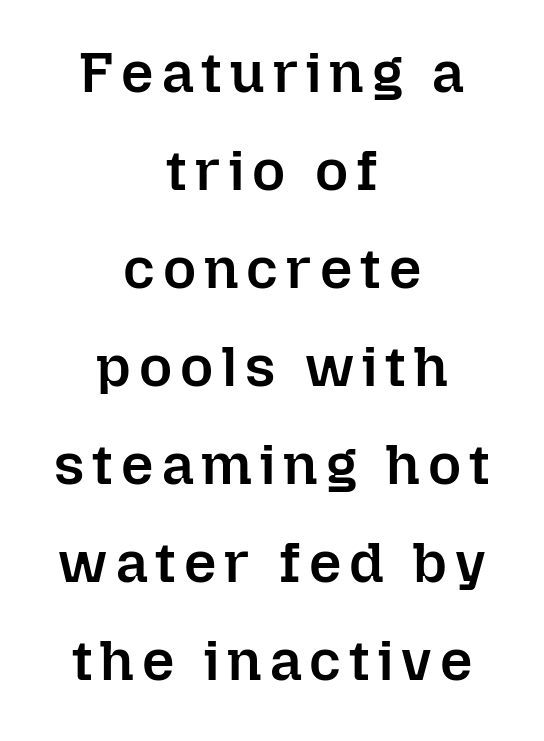
{"italic": "no", "bold": "semi", "weight": "semibold", "width": "normal", "stroke_contrast": "low", "x_height": "medium", "monospaced": "no", "underline": "no", "align": "center", "line_spacing_ratio": 1.72, "glyph_px": 57}
